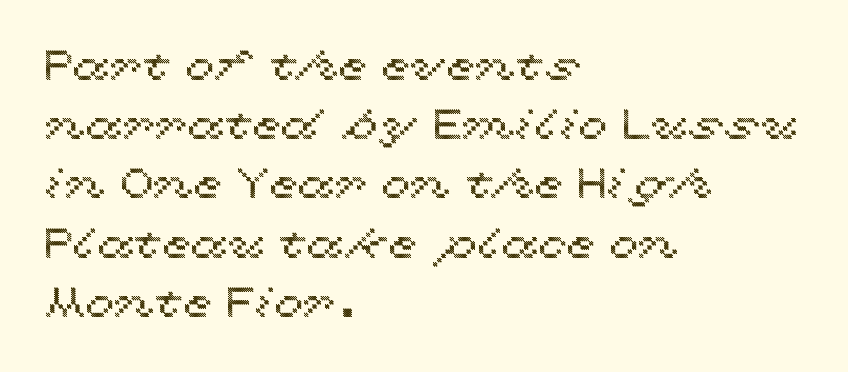
{"width": "wide", "x_height": "medium", "monospaced": "no", "underline": "no", "align": "left", "line_spacing": "normal", "line_spacing_ratio": 1.41, "letter_spacing": "normal", "letter_spacing_em": 0.0, "glyph_px": 42}
